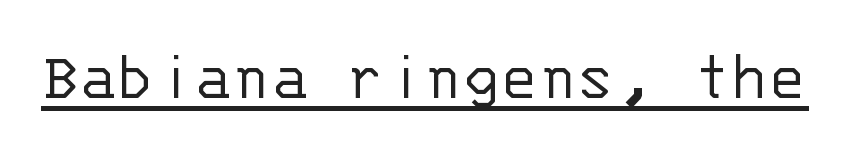
{"serif": "no", "italic": "no", "bold": "no", "weight": "light", "width": "normal", "stroke_contrast": "low", "x_height": "large", "monospaced": "yes", "underline": "yes", "letter_spacing": "normal", "letter_spacing_em": 0.0, "glyph_px": 71}
